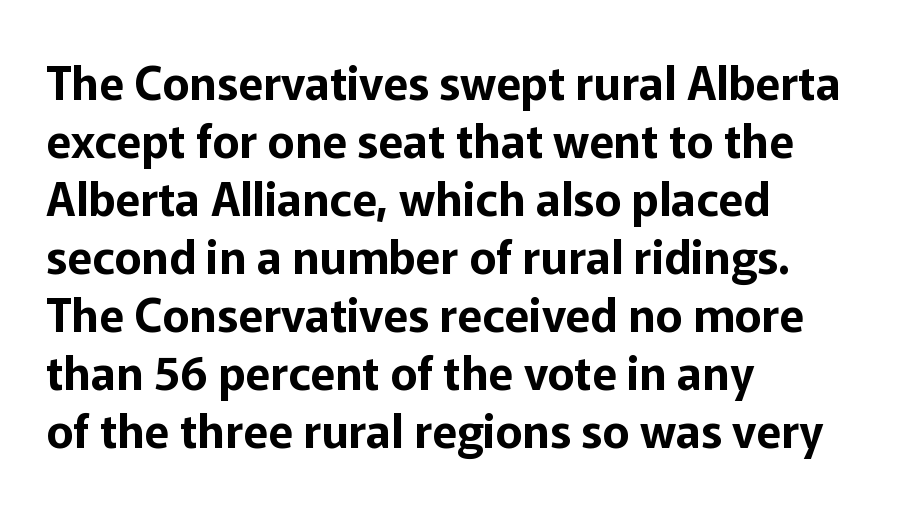
Each line starts at the same left margin while the right side varies. The type is set solid horizontally, with unmodified tracking. It's the straight-up-and-down kind of type. Each letter keeps its own natural width here, so spacing adapts to shape.
